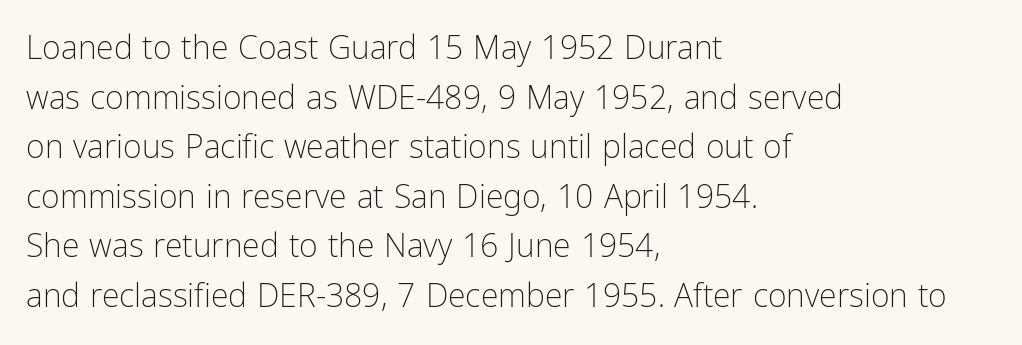
The image shows 32 px light, condensed sans-serif type, upright; set left-aligned, normal line spacing (1.55x), normal letter spacing, not underlined; low stroke contrast and a medium x-height.
